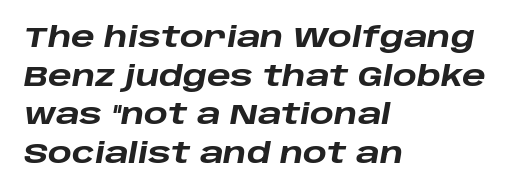
The image shows 28 px heavy, wide type, italic (leaning right); set left-aligned, normal line spacing (1.38x), normal letter spacing, not underlined; low stroke contrast and a large x-height.
